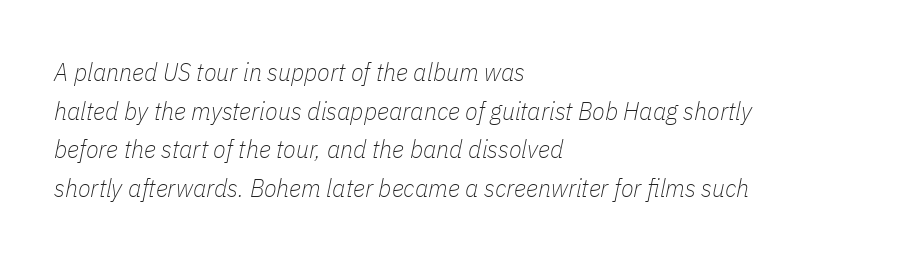
{"italic": "yes", "lean": "right", "slant_degrees": 11, "bold": "no", "underline": "no", "align": "left", "line_spacing": "normal", "line_spacing_ratio": 1.49, "letter_spacing": "normal", "letter_spacing_em": 0.0, "glyph_px": 26}
